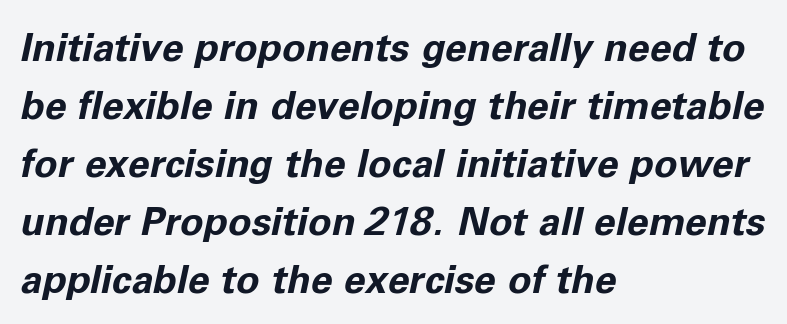
Q: Is the text bold? A: Yes.
Q: Is the text italic (slanted)? A: Yes, it leans right by about 11 degrees.
Q: Is the text underlined? A: No.
Q: How is the paragraph aligned? A: Left-aligned.
Q: Is the spacing between letters normal or unusually wide? A: Normal.
Q: Is the spacing between lines tight, normal or loose? A: Normal.
Q: Width (condensed, normal, or wide)? A: Normal.
Q: Stroke contrast? A: Low.
Q: x-height? A: Medium.
Q: Monospaced? A: No.
